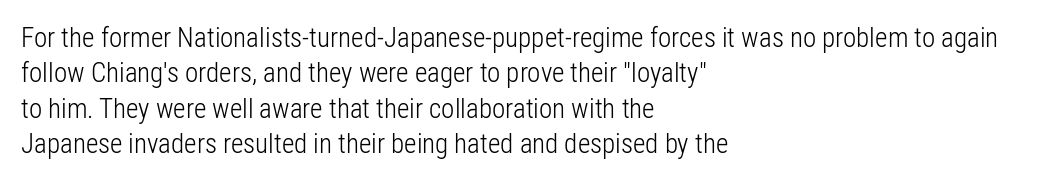
The image shows 27 px text type, upright; set left-aligned, normal line spacing (1.31x), normal letter spacing, not underlined.
